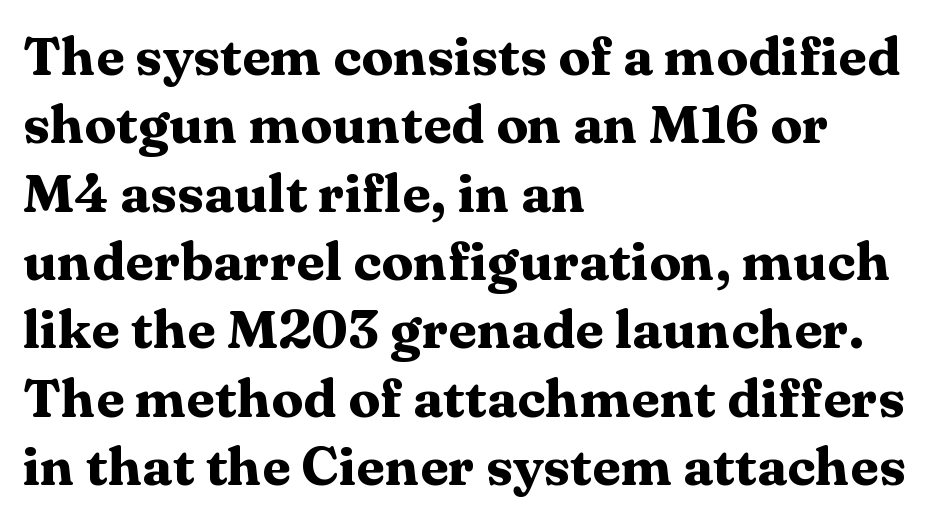
Alignment: flush left. This sample uses an upright cut, with every glyph sitting square on the baseline. Is the letter spacing exaggerated? No — it looks like the ordinary default. Look at the bottom of the vertical strokes: they flare into serifs here.
